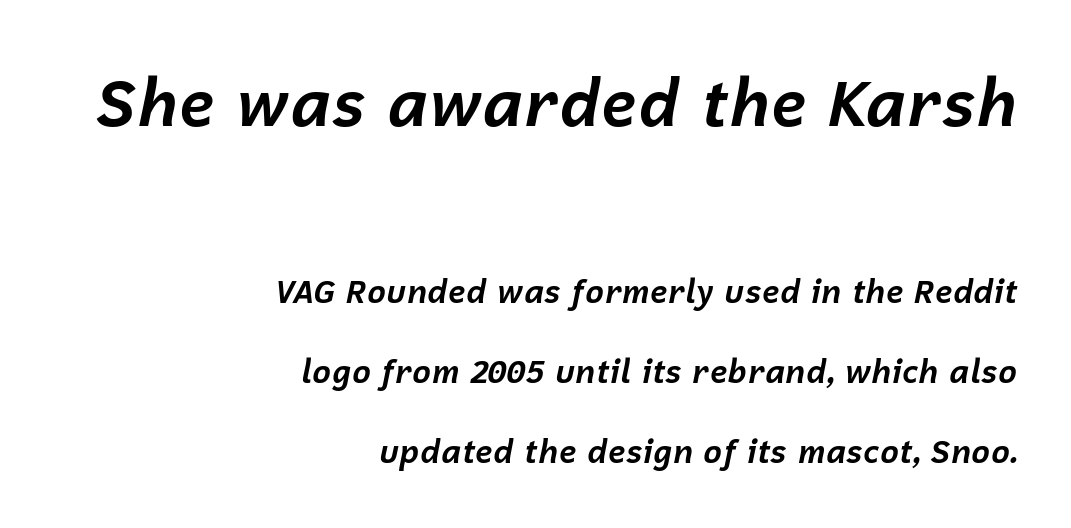
Q: Is the text bold? A: Yes.
Q: Is the text italic (slanted)? A: Yes, it leans right by about 12 degrees.
Q: Is the text underlined? A: No.
Q: How is the paragraph aligned? A: Right-aligned.
Q: Is the spacing between letters normal or unusually wide? A: Normal.
Q: Is the spacing between lines tight, normal or loose? A: Loose.
Q: Which block of text is set in a larger size, the first (top) or the second (bottom)? A: The first (top) one.
Q: Width (condensed, normal, or wide)? A: Normal.
Q: Stroke contrast? A: Low.
Q: x-height? A: Medium.
Q: Monospaced? A: No.
